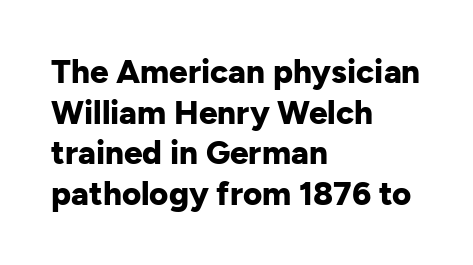
{"serif": "no", "italic": "no", "bold": "yes", "weight": "bold", "width": "normal", "stroke_contrast": "low", "x_height": "medium", "monospaced": "no", "underline": "no", "align": "left", "line_spacing_ratio": 1.23, "letter_spacing": "normal", "letter_spacing_em": 0.0, "glyph_px": 33}
